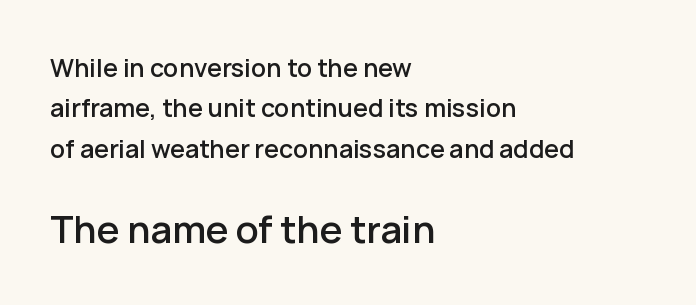
Q: Is the text italic (slanted)? A: No, it is upright.
Q: Is the typeface a serif or a sans-serif typeface? A: Sans-serif.
Q: Is the text underlined? A: No.
Q: How is the paragraph aligned? A: Left-aligned.
Q: Is the spacing between letters normal or unusually wide? A: Normal.
Q: Is the spacing between lines tight, normal or loose? A: Normal.
Q: Which block of text is set in a larger size, the first (top) or the second (bottom)? A: The second (bottom) one.
Q: Width (condensed, normal, or wide)? A: Normal.
Q: Stroke contrast? A: Low.
Q: x-height? A: Medium.
Q: Monospaced? A: No.
